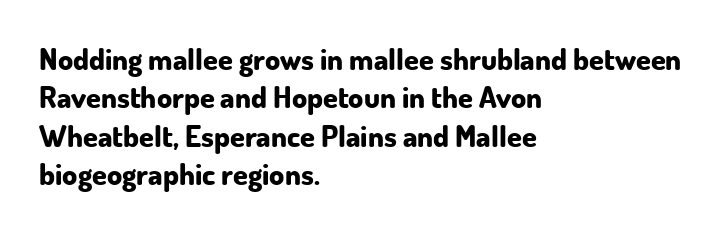
The image shows 30 px bold sans-serif type, upright; set left-aligned, normal line spacing (1.28x), normal letter spacing, not underlined; low stroke contrast and a small x-height.
